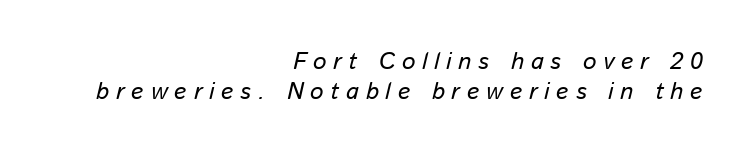
Q: Is the text italic (slanted)? A: Yes, it leans right by about 13 degrees.
Q: Is the text underlined? A: No.
Q: How is the paragraph aligned? A: Right-aligned.
Q: Is the spacing between letters normal or unusually wide? A: Unusually wide.
Q: Is the spacing between lines tight, normal or loose? A: Normal.
